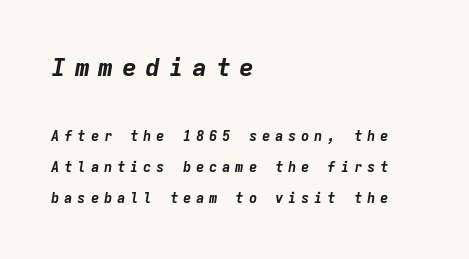
{"italic": "yes", "lean": "right", "slant_degrees": 9, "bold": "yes", "underline": "no", "align": "left", "line_spacing": "loose", "line_spacing_ratio": 2.23, "letter_spacing": "wide", "letter_spacing_em": 0.34, "larger_block": "first", "size_ratio": 1.79, "glyph_px": 25}
